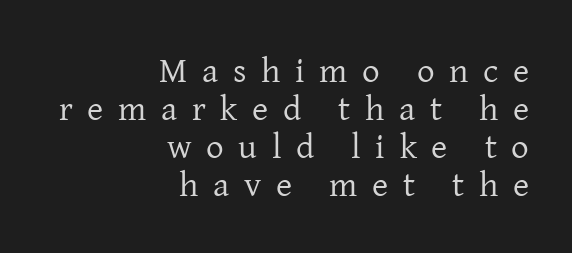
These lines are rendered in a variable-pitch font. No italicization has been applied; the sample stays upright. Descenders are the only things crossing below the line. The rendering uses a small line-height, squeezing the rows.
